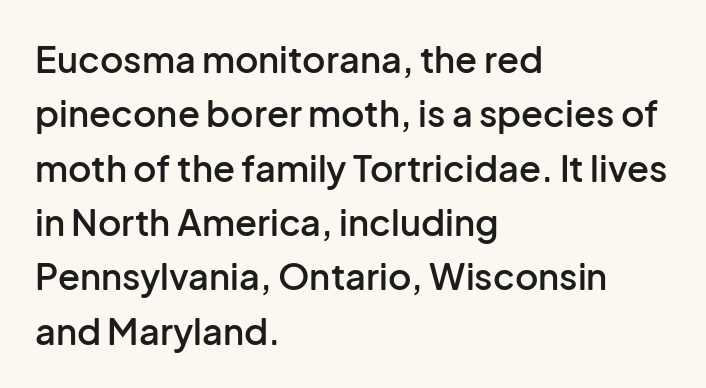
Q: Is the text bold? A: Semi-bold.
Q: Is the text italic (slanted)? A: No, it is upright.
Q: Is the typeface a serif or a sans-serif typeface? A: Sans-serif.
Q: Is the text underlined? A: No.
Q: How is the paragraph aligned? A: Left-aligned.
Q: Is the spacing between letters normal or unusually wide? A: Normal.
Q: Is the spacing between lines tight, normal or loose? A: Normal.
Q: Width (condensed, normal, or wide)? A: Normal.
Q: Stroke contrast? A: Low.
Q: x-height? A: Medium.
Q: Monospaced? A: No.
